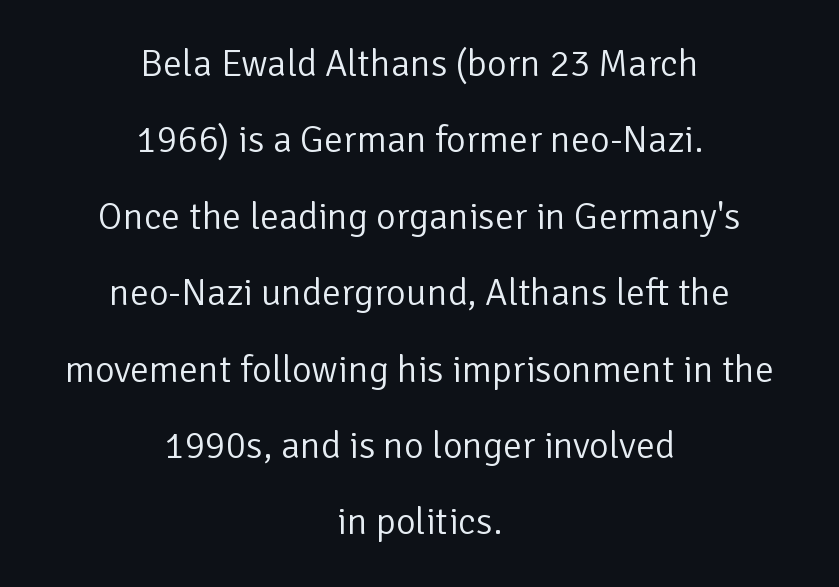
{"serif": "no", "italic": "no", "bold": "no", "weight": "light", "width": "normal", "stroke_contrast": "low", "x_height": "medium", "monospaced": "no", "underline": "no", "align": "center", "line_spacing": "loose", "line_spacing_ratio": 2.01, "letter_spacing": "normal", "letter_spacing_em": 0.0, "glyph_px": 38}
